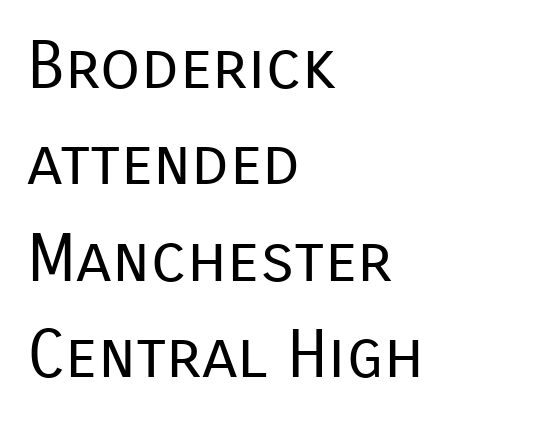
{"serif": "no", "italic": "no", "bold": "no", "weight": "regular", "width": "normal", "stroke_contrast": "low", "x_height": "medium", "monospaced": "no", "underline": "no", "align": "left", "line_spacing": "normal", "line_spacing_ratio": 1.46, "letter_spacing": "normal", "letter_spacing_em": 0.0, "glyph_px": 66}
